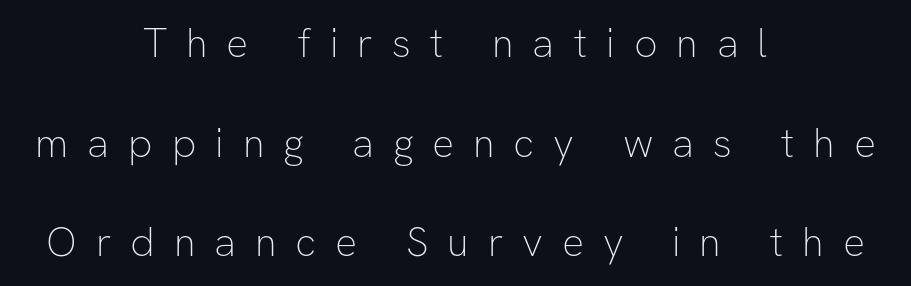
A typesetter would label this face a sans. Words float on clear page, feet unadorned. Summary of vertical rhythm: relaxed, with wide interline spacing. The strokes are not fattened; the text isn't bold. This sample has the flowing, uneven cadence of proportional lettering.
